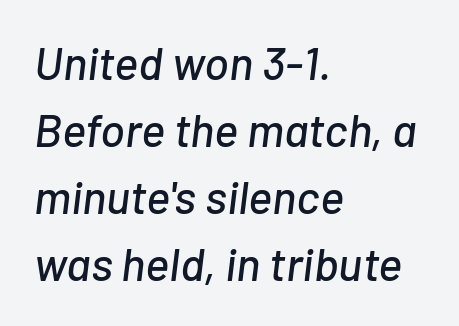
Q: Is the text italic (slanted)? A: Yes, it leans right by about 7 degrees.
Q: Is the text underlined? A: No.
Q: How is the paragraph aligned? A: Left-aligned.
Q: Is the spacing between letters normal or unusually wide? A: Normal.
Q: Is the spacing between lines tight, normal or loose? A: Normal.
Q: Width (condensed, normal, or wide)? A: Normal.
Q: Stroke contrast? A: Low.
Q: x-height? A: Medium.
Q: Monospaced? A: No.
